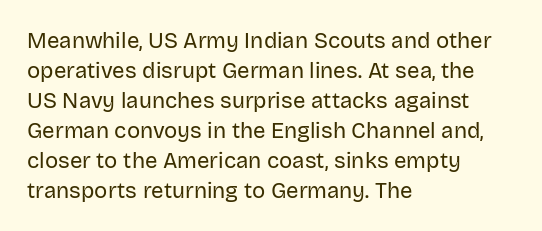
Q: Is the text bold? A: No.
Q: Is the text italic (slanted)? A: No, it is upright.
Q: Is the text underlined? A: No.
Q: How is the paragraph aligned? A: Left-aligned.
Q: Is the spacing between letters normal or unusually wide? A: Normal.
Q: Is the spacing between lines tight, normal or loose? A: Normal.
